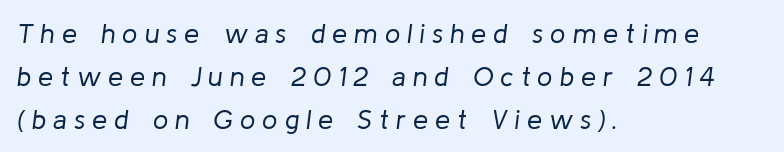
Q: Is the text bold? A: No.
Q: Is the text italic (slanted)? A: Yes, it leans right by about 8 degrees.
Q: Is the text underlined? A: No.
Q: How is the paragraph aligned? A: Left-aligned.
Q: Is the spacing between letters normal or unusually wide? A: Unusually wide.
Q: Is the spacing between lines tight, normal or loose? A: Normal.
